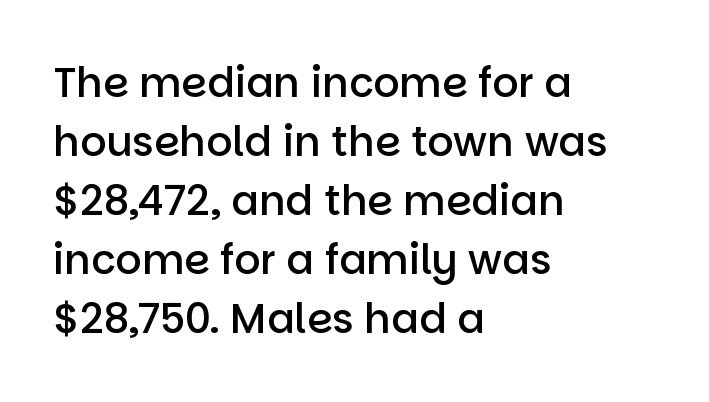
No word sits above an underline. The block of text has a typical density, with ordinary space between rows. The glyphs have the mass of a demibold cut, below bold. These lines were composed using upright roman letters. These lines keep a tight, regular rhythm from letter to letter. Looks like regular typesetting: each glyph gets only the width it needs.
